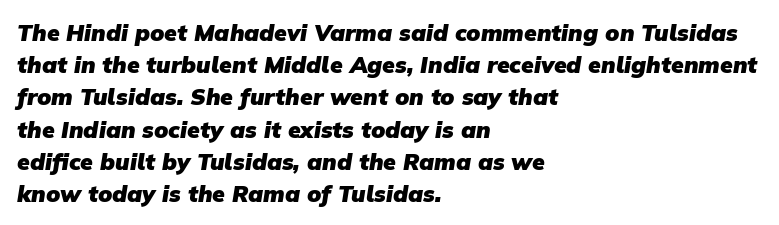
Q: Is the text bold? A: Yes.
Q: Is the text underlined? A: No.
Q: How is the paragraph aligned? A: Left-aligned.
Q: Is the spacing between letters normal or unusually wide? A: Normal.
Q: Is the spacing between lines tight, normal or loose? A: Normal.
